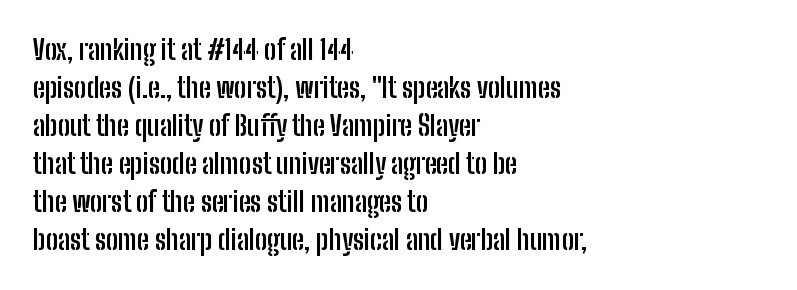
Q: Is the text bold? A: Yes.
Q: Is the text italic (slanted)? A: No, it is upright.
Q: Is the text underlined? A: No.
Q: How is the paragraph aligned? A: Left-aligned.
Q: Is the spacing between letters normal or unusually wide? A: Normal.
Q: Is the spacing between lines tight, normal or loose? A: Normal.
